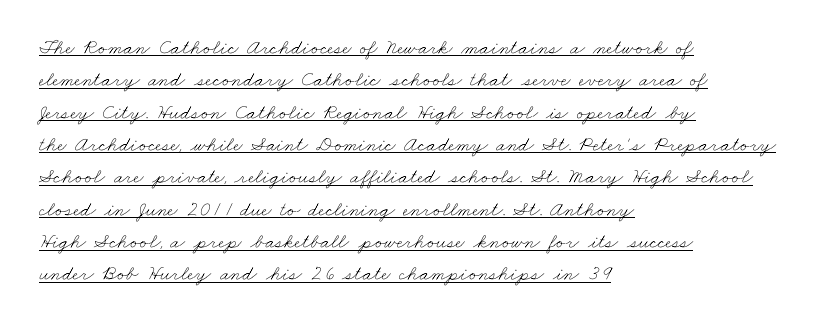
Q: Is the text bold? A: No.
Q: Is the text underlined? A: Yes.
Q: How is the paragraph aligned? A: Left-aligned.
Q: Is the spacing between letters normal or unusually wide? A: Normal.
Q: Is the spacing between lines tight, normal or loose? A: Normal.
